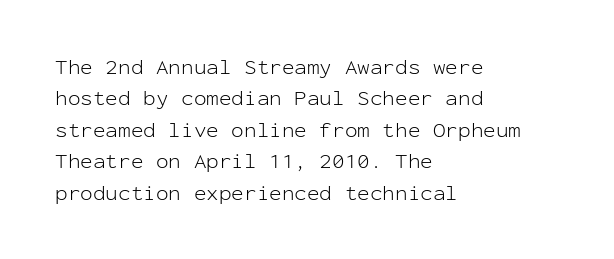
Each row of text sits above clean, open space. Italic? Not at all — the glyphs are vertical. Typeset ragged right — the left edge is the straight one. Each word holds together tightly as a unit, with standard inter-letter gaps. Interline gaps are of average width in this sample.
